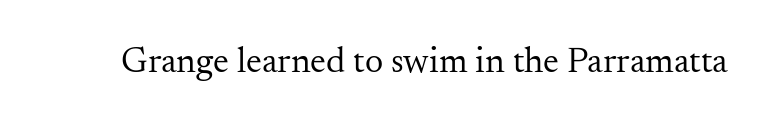
{"serif": "yes", "italic": "no", "bold": "no", "weight": "regular", "width": "normal", "stroke_contrast": "medium", "x_height": "small", "monospaced": "no", "underline": "no", "letter_spacing": "normal", "letter_spacing_em": 0.0, "glyph_px": 36}
